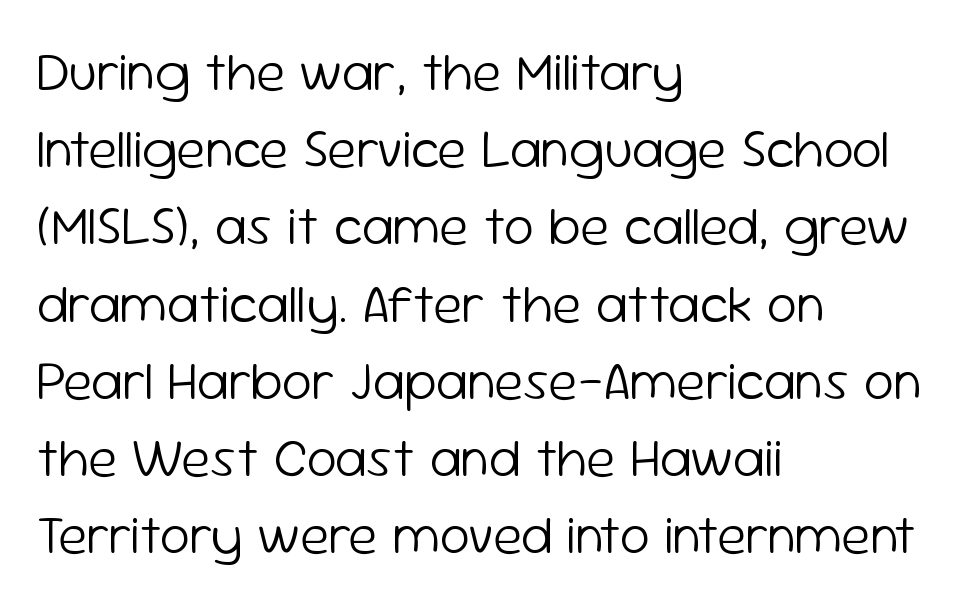
{"serif": "no", "italic": "no", "bold": "no", "weight": "light", "width": "normal", "stroke_contrast": "low", "x_height": "medium", "monospaced": "no", "underline": "no", "align": "left", "line_spacing": "normal", "line_spacing_ratio": 1.43, "letter_spacing": "normal", "letter_spacing_em": 0.0, "glyph_px": 54}
